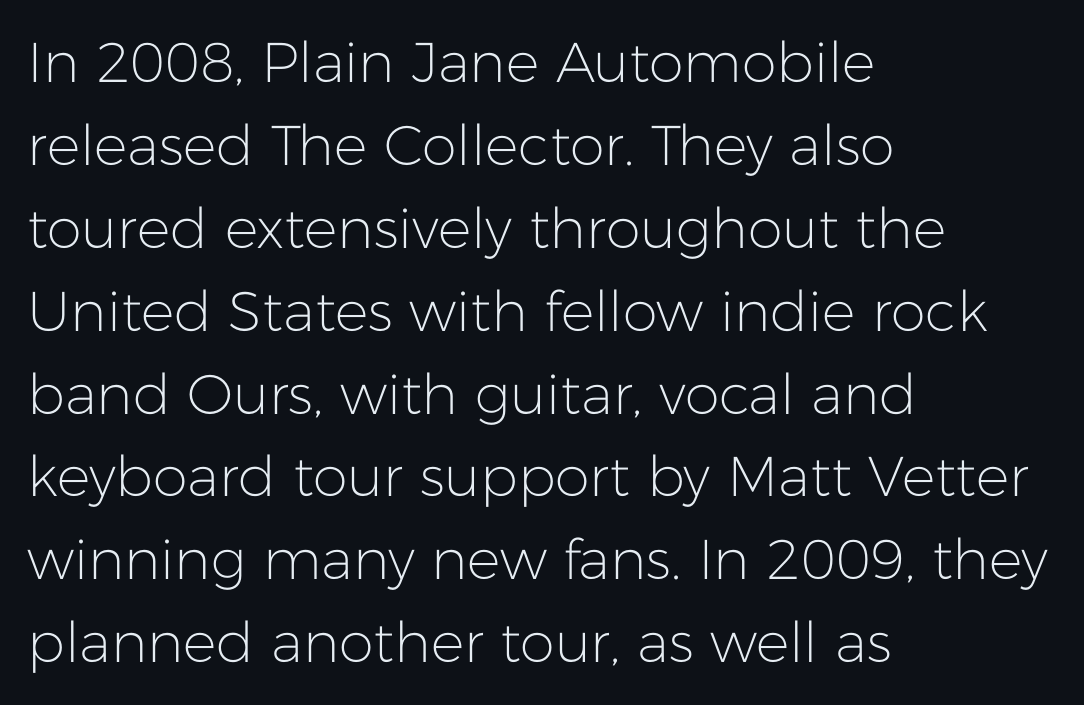
{"serif": "no", "italic": "no", "bold": "no", "weight": "light", "width": "normal", "stroke_contrast": "low", "x_height": "medium", "monospaced": "no", "underline": "no", "align": "left", "line_spacing": "normal", "line_spacing_ratio": 1.48, "letter_spacing": "normal", "letter_spacing_em": 0.0, "glyph_px": 56}
